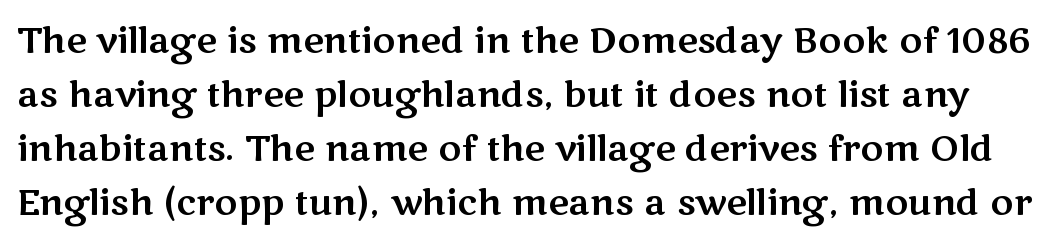
The image shows 35 px wide sans-serif type, upright; set normal line spacing (1.54x), normal letter spacing, not underlined; medium stroke contrast and a medium x-height.
